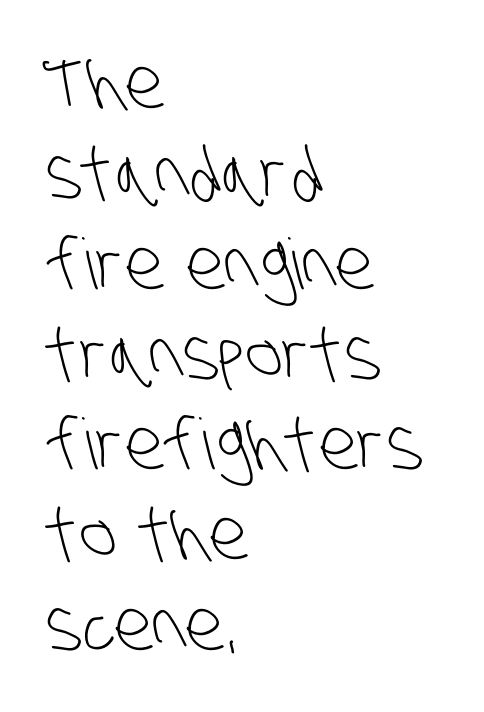
The image shows 70 px light, condensed sans-serif type; set left-aligned, normal line spacing (1.29x), normal letter spacing, not underlined; low stroke contrast and a large x-height.
